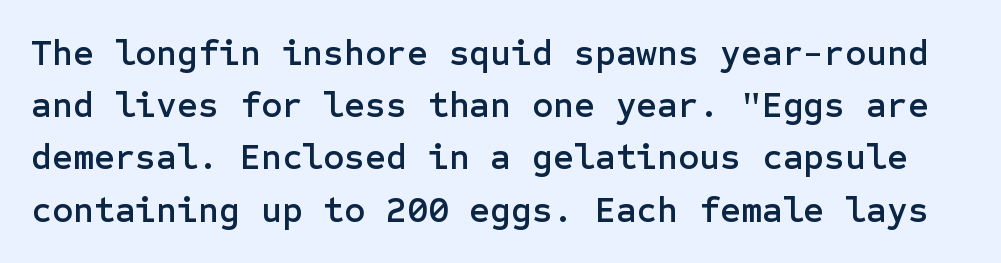
The image shows 36 px sans-serif type, upright; set normal line spacing (1.45x), normal letter spacing, not underlined; low stroke contrast and a medium x-height.
